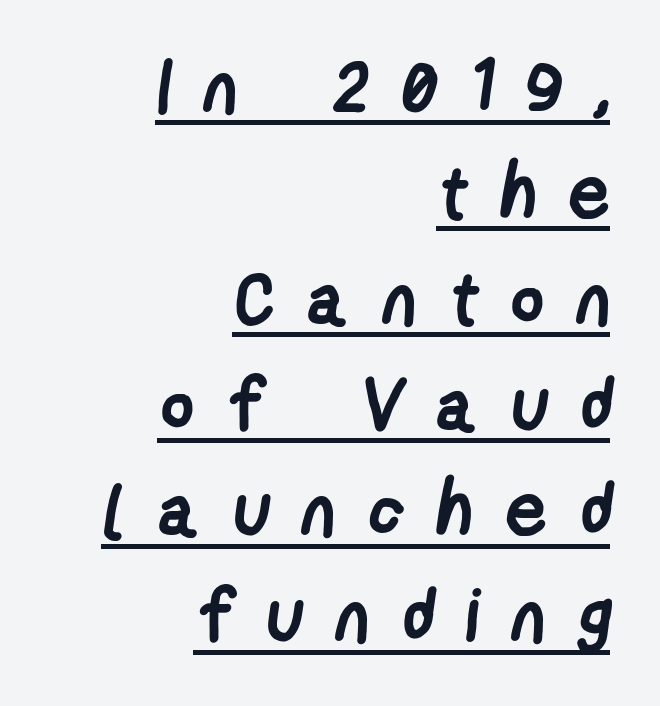
Q: Is the text bold? A: Yes.
Q: Is the typeface a serif or a sans-serif typeface? A: Sans-serif.
Q: Is the text underlined? A: Yes.
Q: How is the paragraph aligned? A: Right-aligned.
Q: Is the spacing between letters normal or unusually wide? A: Unusually wide.
Q: Is the spacing between lines tight, normal or loose? A: Normal.
Q: Width (condensed, normal, or wide)? A: Condensed.
Q: Stroke contrast? A: Low.
Q: x-height? A: Medium.
Q: Monospaced? A: No.
